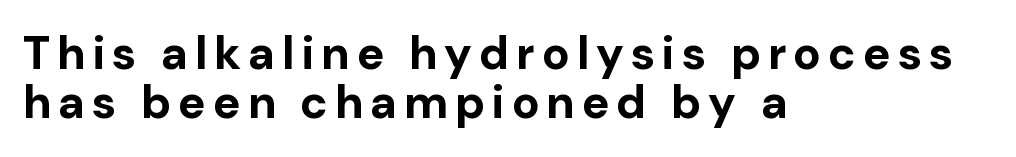
{"serif": "no", "italic": "no", "bold": "yes", "weight": "bold", "width": "normal", "stroke_contrast": "low", "x_height": "medium", "monospaced": "no", "underline": "no", "align": "left", "line_spacing": "tight", "line_spacing_ratio": 1.07, "glyph_px": 46}
